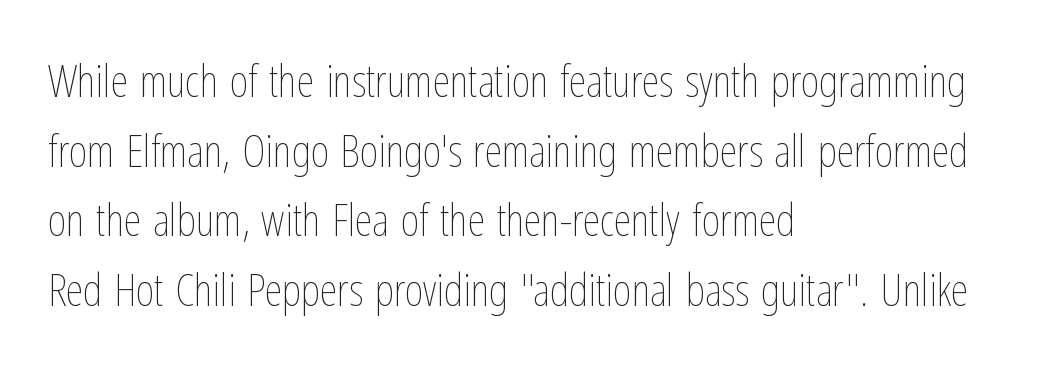
Leading: standard. Plain, unruled lines of type. The text block is weighted toward the left margin, trailing off unevenly rightward. Stem width sits at or under what a default text font uses.
